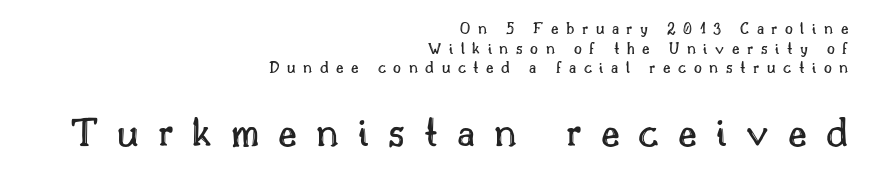
{"italic": "no", "width": "normal", "x_height": "small", "monospaced": "no", "underline": "no", "align": "right", "line_spacing_ratio": 1.16, "letter_spacing": "wide", "letter_spacing_em": 0.44, "larger_block": "second", "size_ratio": 2.53, "glyph_px": 43}
